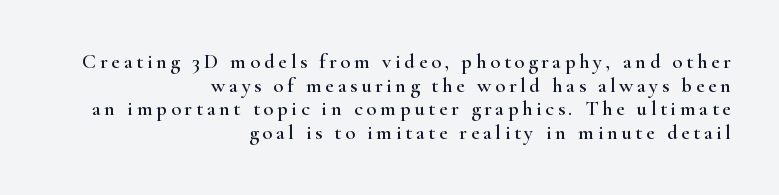
The image shows 21 px text type, upright; set right-aligned, tight line spacing (1.13x), not underlined.
